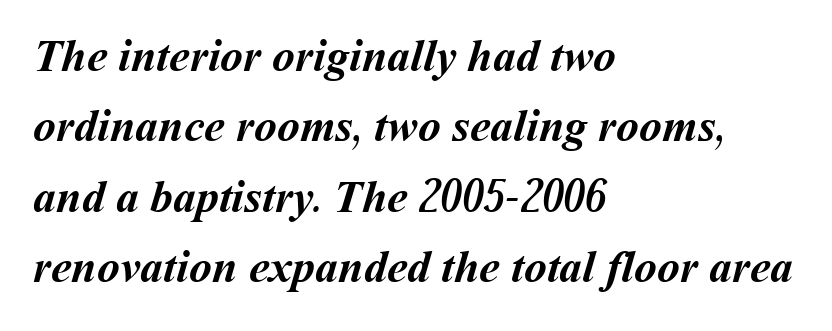
{"bold": "yes", "weight": "semibold", "width": "normal", "stroke_contrast": "medium", "x_height": "medium", "monospaced": "no", "underline": "no", "align": "left", "line_spacing": "normal", "line_spacing_ratio": 1.53, "letter_spacing": "normal", "letter_spacing_em": 0.0, "glyph_px": 46}
